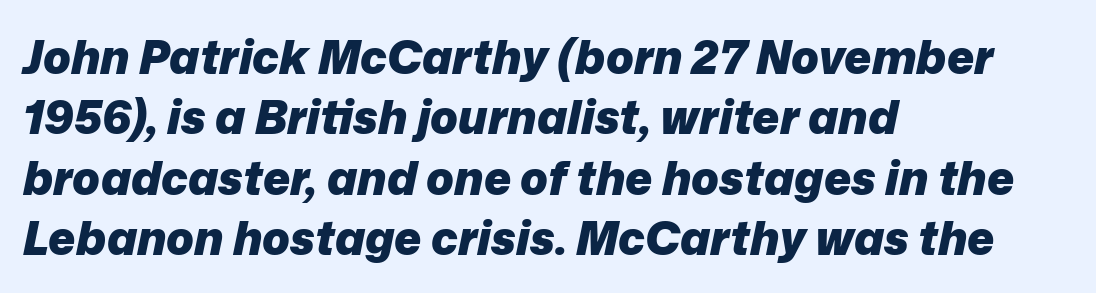
Glance below the letters and you will spot only blank space. Slant detected: the letters are inclined. Reading down the block, your eye returns to a fixed left position each line. These lines carry a lot of weight — the face is fully bold. Spacing between characters is what you'd get straight out of the box.
